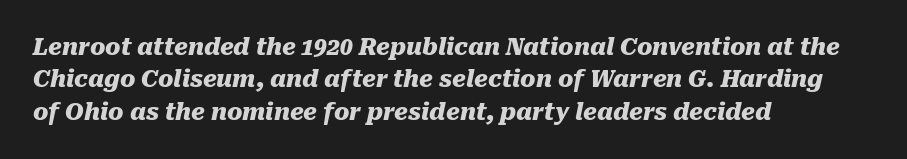
Q: Is the text bold? A: Yes.
Q: Is the text italic (slanted)? A: Yes, it leans right by about 10 degrees.
Q: Is the text underlined? A: No.
Q: How is the paragraph aligned? A: Left-aligned.
Q: Is the spacing between letters normal or unusually wide? A: Normal.
Q: Is the spacing between lines tight, normal or loose? A: Normal.
